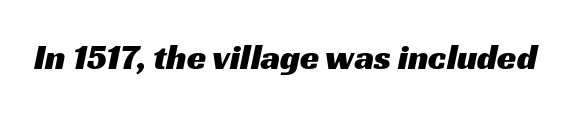
Q: Is the typeface a serif or a sans-serif typeface? A: Sans-serif.
Q: Is the text underlined? A: No.
Q: Is the spacing between letters normal or unusually wide? A: Normal.
Q: Width (condensed, normal, or wide)? A: Wide.
Q: Stroke contrast? A: Medium.
Q: x-height? A: Medium.
Q: Monospaced? A: No.
